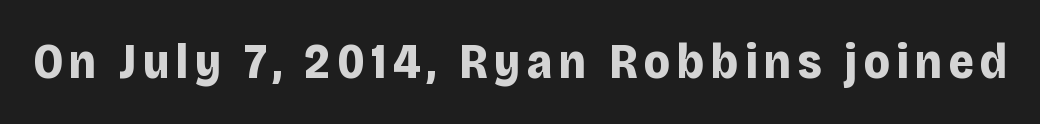
{"serif": "no", "italic": "no", "bold": "yes", "weight": "bold", "width": "normal", "stroke_contrast": "low", "x_height": "large", "monospaced": "no", "underline": "no", "glyph_px": 49}
